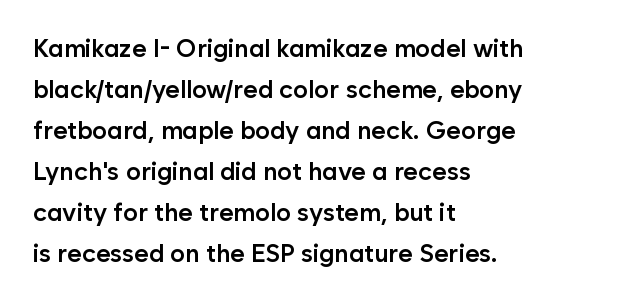
Whoever set this chose a conventional vertical rhythm. A semibold gives these letters moderate extra thickness, short of bold. The setting favours the left margin, as ordinary paragraphs usually do. Caption: standard tracking, unaltered. Nope, not italic — everything's standing straight.
